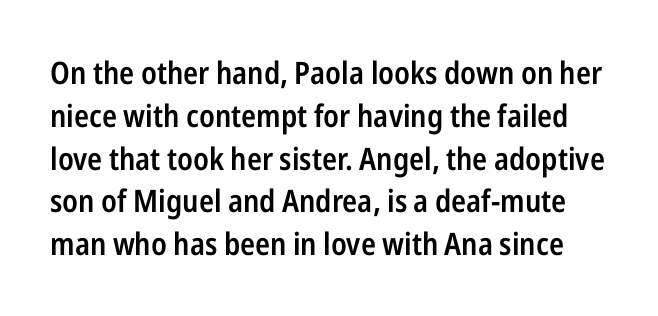
The image shows 31 px semibold, condensed sans-serif type, upright; set normal line spacing (1.38x), normal letter spacing, not underlined; low stroke contrast and a medium x-height.
